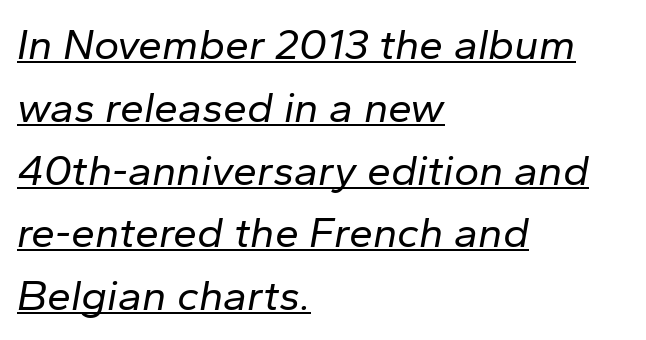
Q: Is the text bold? A: No.
Q: Is the text italic (slanted)? A: Yes, it leans right by about 10 degrees.
Q: Is the text underlined? A: Yes.
Q: How is the paragraph aligned? A: Left-aligned.
Q: Is the spacing between letters normal or unusually wide? A: Normal.
Q: Is the spacing between lines tight, normal or loose? A: Normal.
Q: Width (condensed, normal, or wide)? A: Normal.
Q: Stroke contrast? A: Low.
Q: x-height? A: Medium.
Q: Monospaced? A: No.
